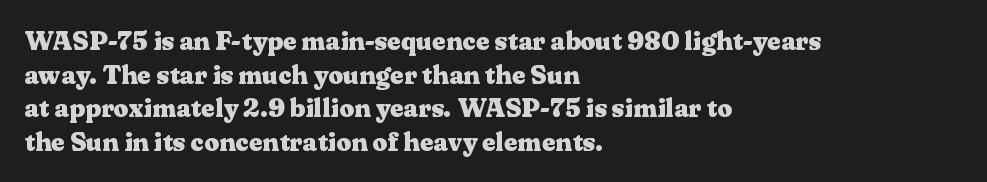
The image shows 26 px bold type, upright; set left-aligned, normal line spacing (1.29x), normal letter spacing, not underlined.
